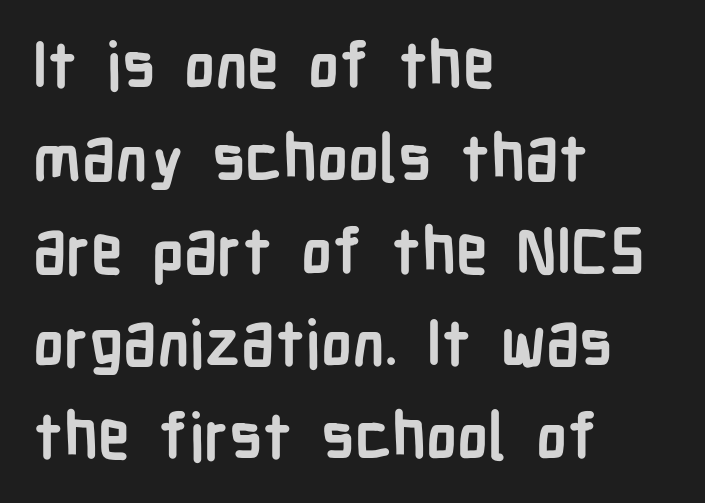
The image shows 64 px semibold, condensed sans-serif type, upright; set left-aligned, normal line spacing (1.45x), normal letter spacing, not underlined; low stroke contrast and a medium x-height.
